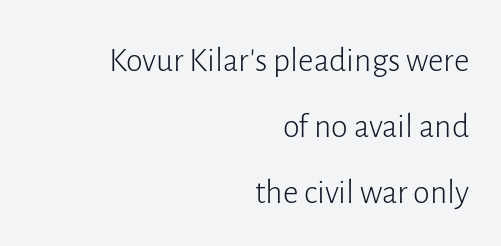
The image shows 34 px light sans-serif type, upright; set right-aligned, loose line spacing (1.94x), normal letter spacing, not underlined; low stroke contrast and a medium x-height.
